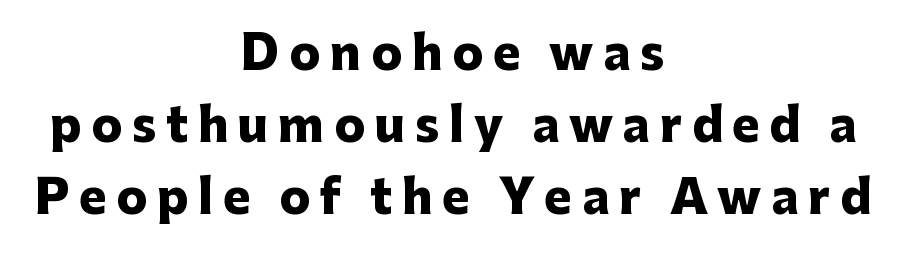
{"serif": "no", "italic": "no", "bold": "yes", "weight": "heavy", "width": "normal", "stroke_contrast": "low", "x_height": "medium", "monospaced": "no", "underline": "no", "align": "center", "line_spacing": "normal", "line_spacing_ratio": 1.56, "letter_spacing": "wide", "letter_spacing_em": 0.21, "glyph_px": 46}
